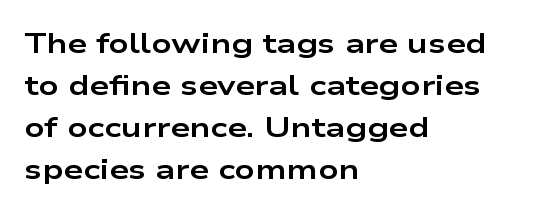
Q: Is the text bold? A: Yes.
Q: Is the text italic (slanted)? A: No, it is upright.
Q: Is the typeface a serif or a sans-serif typeface? A: Sans-serif.
Q: Is the text underlined? A: No.
Q: How is the paragraph aligned? A: Left-aligned.
Q: Is the spacing between letters normal or unusually wide? A: Normal.
Q: Is the spacing between lines tight, normal or loose? A: Normal.
Q: Width (condensed, normal, or wide)? A: Wide.
Q: Stroke contrast? A: Low.
Q: x-height? A: Medium.
Q: Monospaced? A: No.
